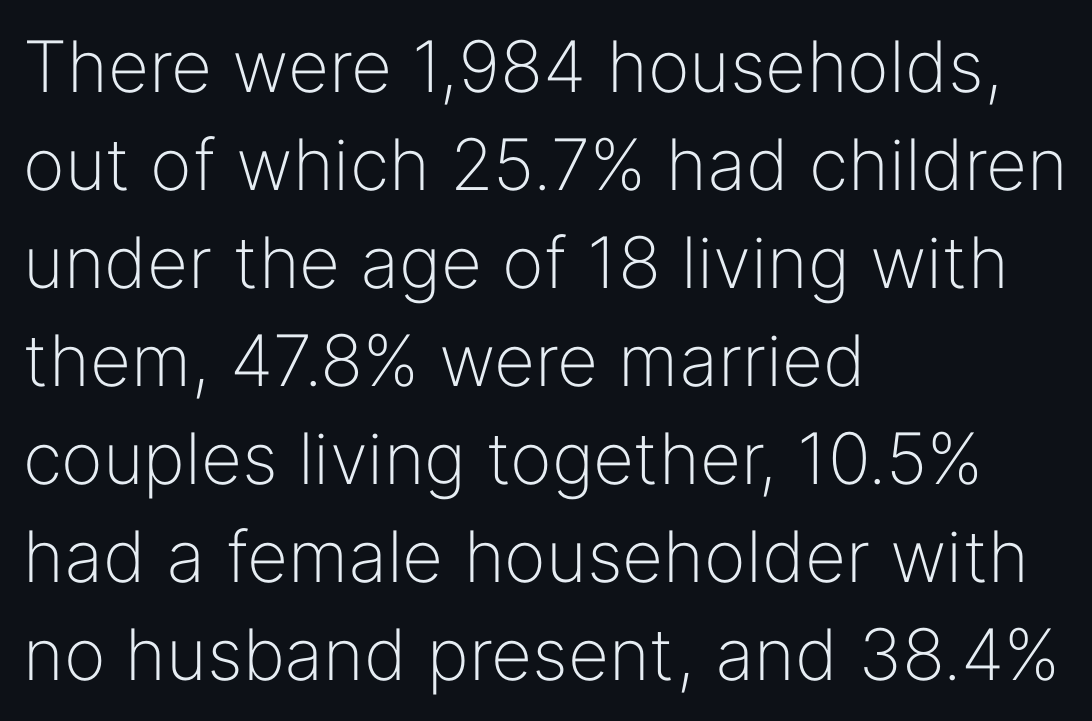
Q: Is the text bold? A: No.
Q: Is the text italic (slanted)? A: No, it is upright.
Q: Is the typeface a serif or a sans-serif typeface? A: Sans-serif.
Q: Is the text underlined? A: No.
Q: How is the paragraph aligned? A: Left-aligned.
Q: Is the spacing between letters normal or unusually wide? A: Normal.
Q: Is the spacing between lines tight, normal or loose? A: Normal.
Q: Width (condensed, normal, or wide)? A: Normal.
Q: Stroke contrast? A: Low.
Q: x-height? A: Medium.
Q: Monospaced? A: No.
